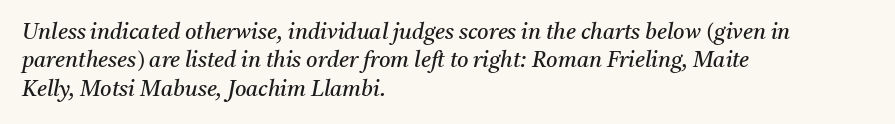
The image shows 22 px text type, italic (leaning right); set left-aligned, normal line spacing (1.29x), normal letter spacing, not underlined.
